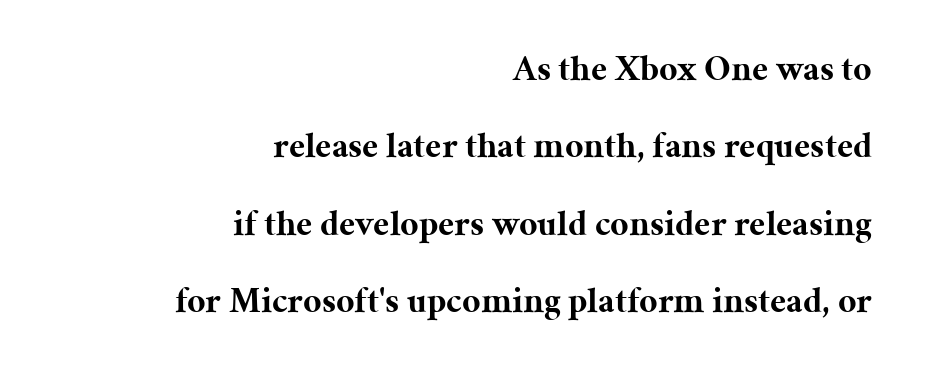
Spacing verdict: proportional, widths tailored to each character. How heavy is the stroke? Heavy — this is a bold. Serifs: yes, visible at the terminals of the letterforms. Quick note: underline off. Unlike italic type, these characters show no tilt at all.
